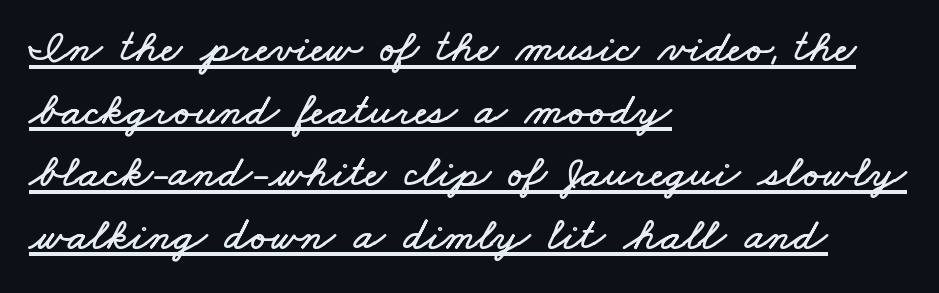
The image shows 46 px wide type; set left-aligned, normal line spacing (1.36x), normal letter spacing, underlined; low stroke contrast and a small x-height.
